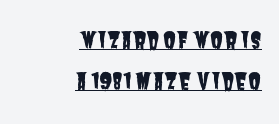
Between one letter and the next there's only the usual sliver of space. The words here are underlined. A flush-right, rag-left setting is used for this passage.
